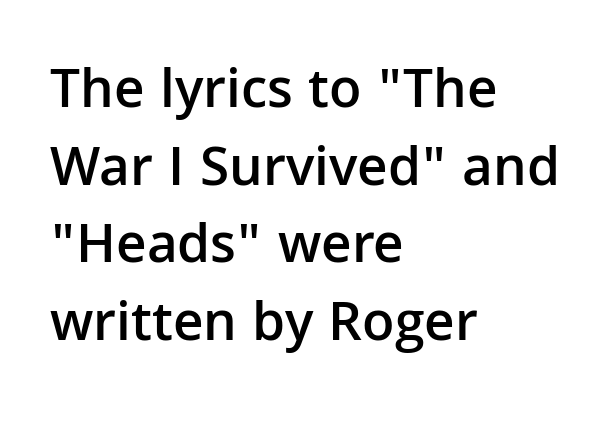
{"serif": "no", "italic": "no", "bold": "semi", "weight": "semibold", "width": "normal", "stroke_contrast": "low", "x_height": "medium", "monospaced": "no", "underline": "no", "align": "left", "line_spacing": "normal", "line_spacing_ratio": 1.36, "letter_spacing": "normal", "letter_spacing_em": 0.0, "glyph_px": 57}
